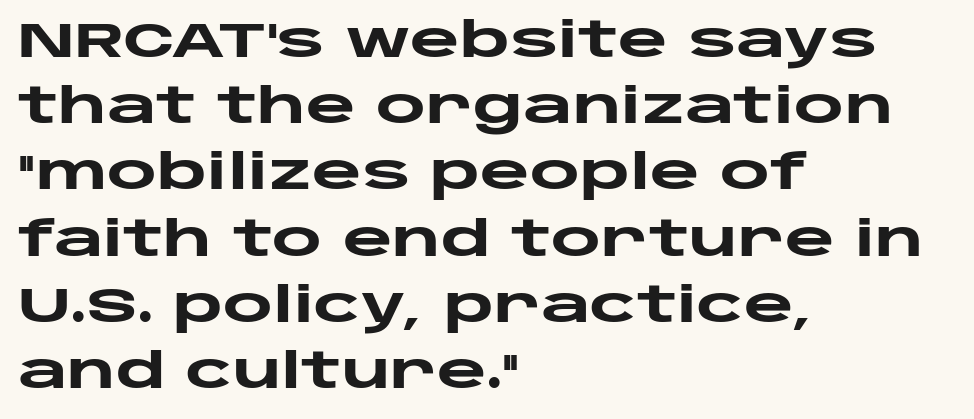
{"serif": "no", "italic": "no", "bold": "yes", "weight": "heavy", "width": "wide", "stroke_contrast": "low", "x_height": "large", "monospaced": "no", "underline": "no", "align": "left", "line_spacing": "normal", "line_spacing_ratio": 1.38, "letter_spacing": "normal", "letter_spacing_em": 0.0, "glyph_px": 48}
